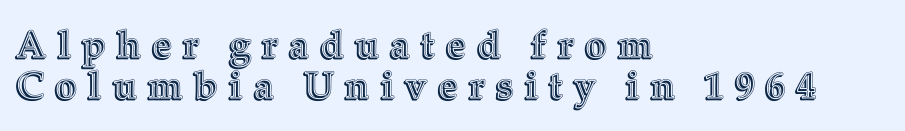
{"italic": "no", "width": "normal", "x_height": "medium", "monospaced": "no", "underline": "no", "align": "left", "line_spacing": "tight", "line_spacing_ratio": 1.09, "letter_spacing": "wide", "letter_spacing_em": 0.3, "glyph_px": 38}
